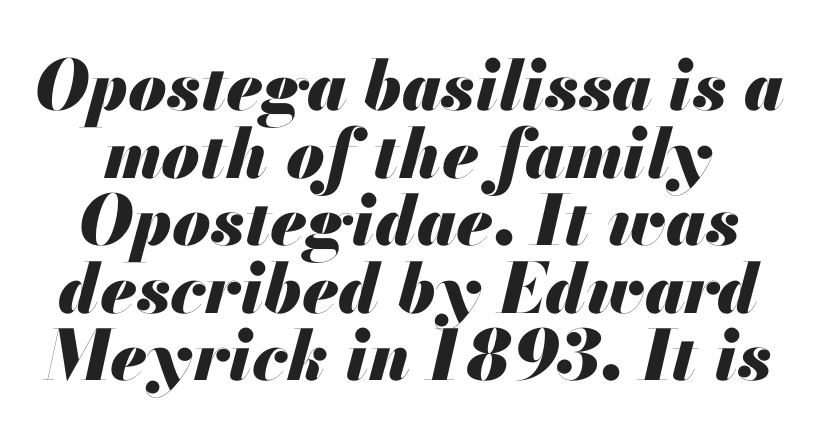
The image shows 69 px heavy type, italic (leaning right); set tight line spacing (0.98x), normal letter spacing, not underlined; medium stroke contrast and a small x-height.
